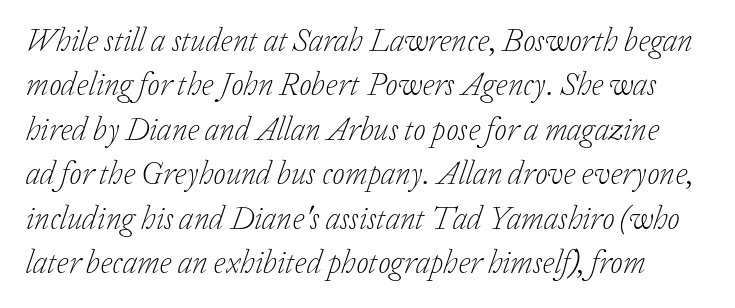
In terms of posture, this sample is oblique. This sample keeps an unexceptional amount of space between lines. Underlining? Definitely not there. Standard letterfit; no display-style spreading of the glyphs. The typeface chosen for these lines features serifs. Note the varied advance widths — an 'i' is clearly narrower than an 'm'.
